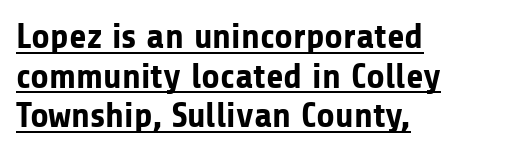
The image shows 36 px bold sans-serif type, upright; set left-aligned, tight line spacing (1.1x), normal letter spacing, underlined; low stroke contrast and a medium x-height.
